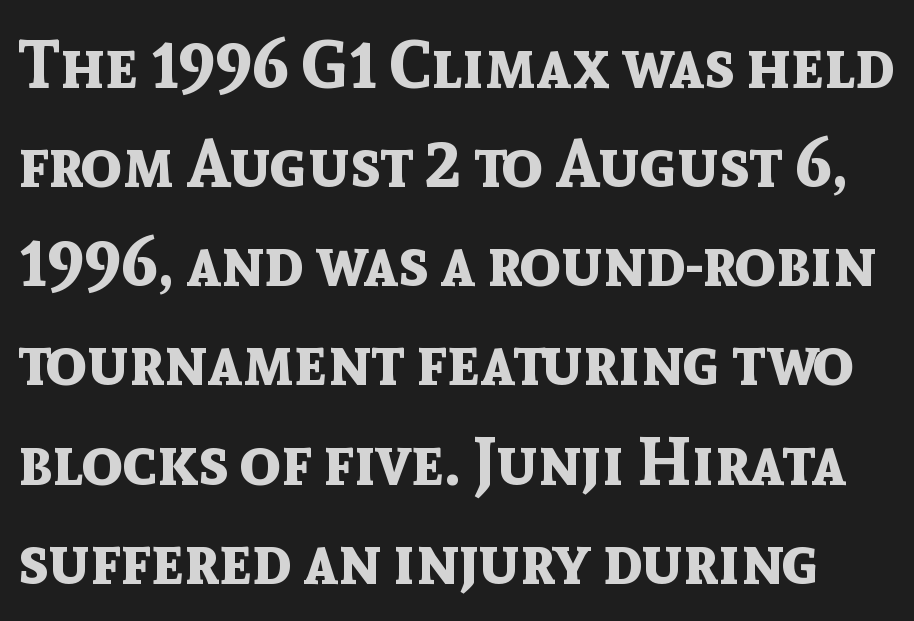
The image shows 67 px bold sans-serif type, upright; set normal line spacing (1.48x), normal letter spacing, not underlined; a medium x-height.
